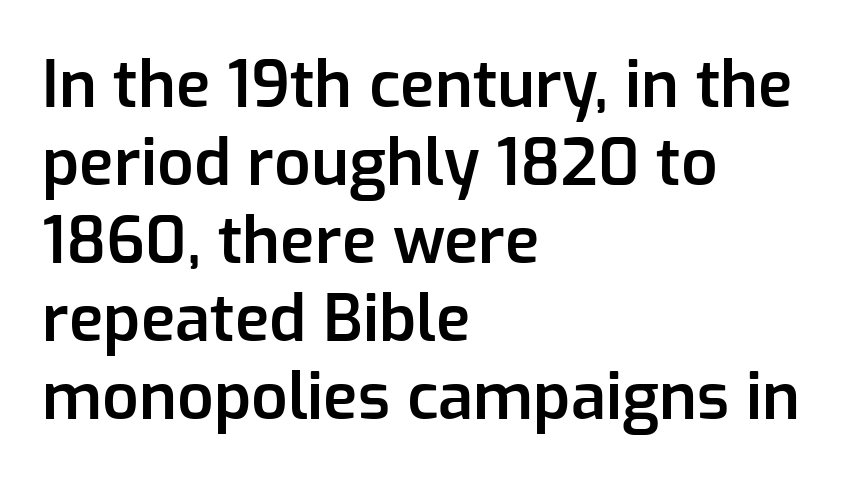
Serifs: no, the terminals of the letterforms are clean. These lines are rendered in a variable-pitch font. The sample has been set in demibold, a notch under bold. The area under the type is left untouched.
